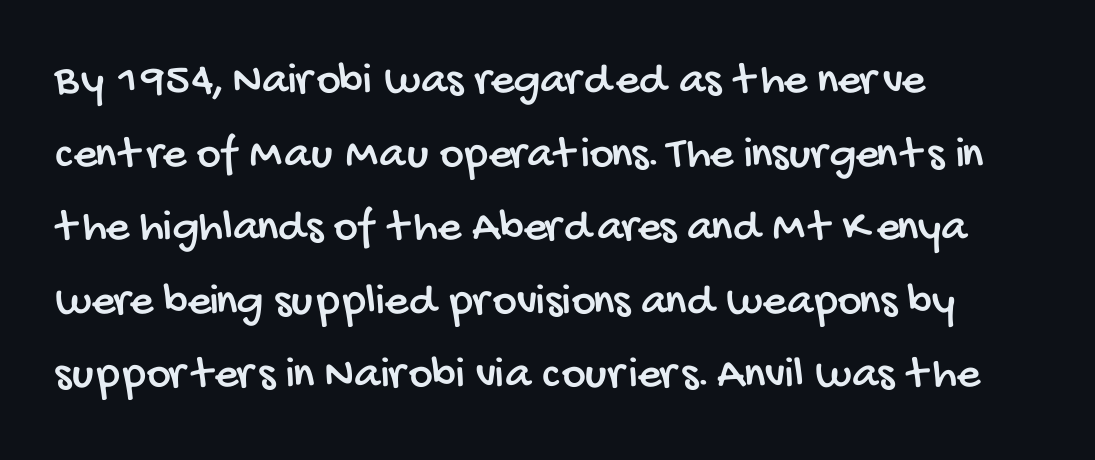
The rendering uses a moderate line-height, typical for paragraphs. The rag falls on the right side of this text block. Spacing between characters is what you'd get straight out of the box. Here the designer chose a conventional face with non-uniform glyph widths.
